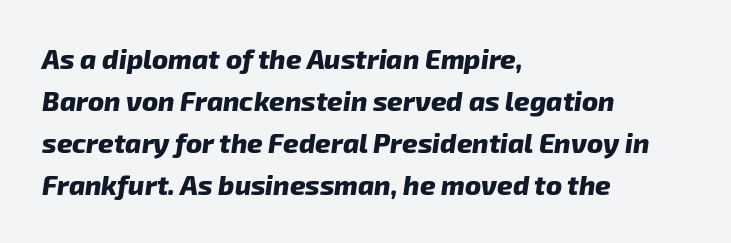
The image shows 27 px bold type, italic (leaning right); set left-aligned, normal line spacing (1.55x), normal letter spacing, not underlined.
